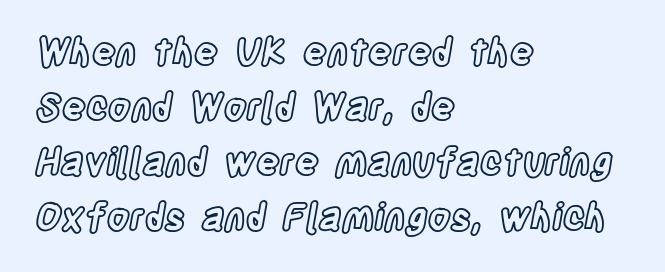
The image shows 37 px condensed type; set left-aligned, normal line spacing (1.49x), normal letter spacing, not underlined; a large x-height.
